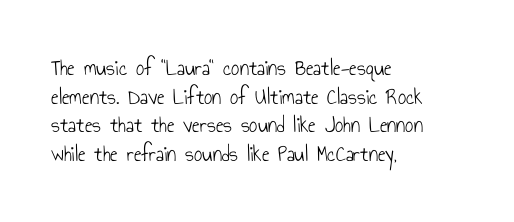
{"italic": "no", "bold": "no", "underline": "no", "align": "left", "line_spacing_ratio": 1.24, "letter_spacing": "normal", "letter_spacing_em": 0.0, "glyph_px": 23}
